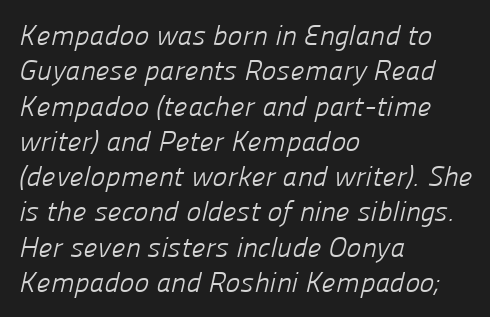
The image shows 28 px light sans-serif type; set left-aligned, normal line spacing (1.26x), normal letter spacing, not underlined; low stroke contrast and a medium x-height.
